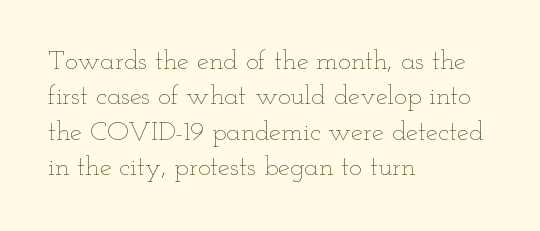
Line beginnings align vertically; line endings do not. The typography opts for an upright posture over an oblique one. Baseline-to-baseline distance is the conventional proportion of letter height. The characters are drawn with everyday or finer stroke widths. Here the glyphs are tracked normally, forming tight word shapes.
